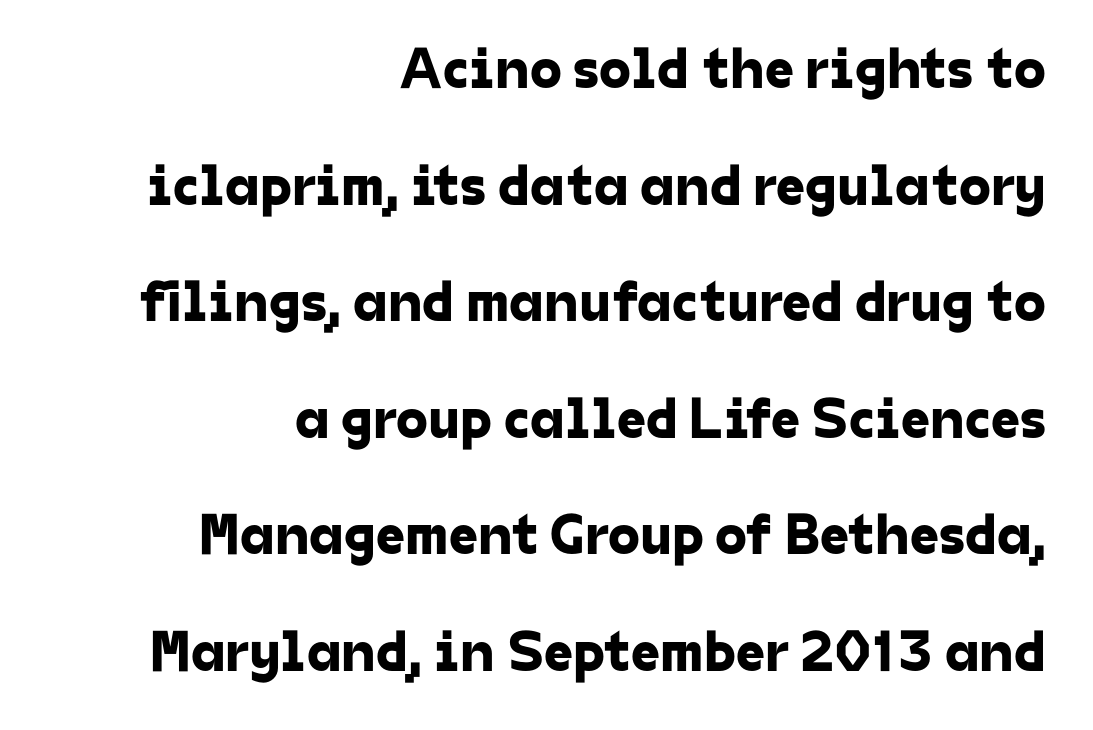
Q: Is the typeface a serif or a sans-serif typeface? A: Sans-serif.
Q: Is the text underlined? A: No.
Q: How is the paragraph aligned? A: Right-aligned.
Q: Is the spacing between letters normal or unusually wide? A: Normal.
Q: Is the spacing between lines tight, normal or loose? A: Loose.
Q: Width (condensed, normal, or wide)? A: Normal.
Q: Stroke contrast? A: Low.
Q: x-height? A: Medium.
Q: Monospaced? A: No.
